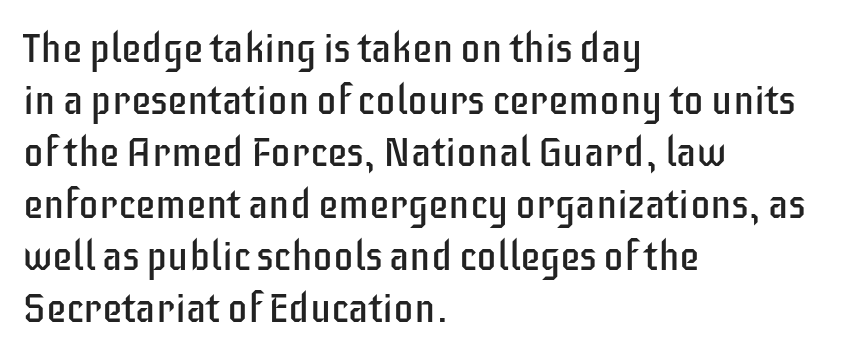
{"serif": "no", "italic": "no", "bold": "no", "weight": "regular", "width": "condensed", "stroke_contrast": "low", "x_height": "large", "monospaced": "no", "underline": "no", "align": "left", "line_spacing": "normal", "line_spacing_ratio": 1.27, "letter_spacing": "normal", "letter_spacing_em": 0.0, "glyph_px": 41}
